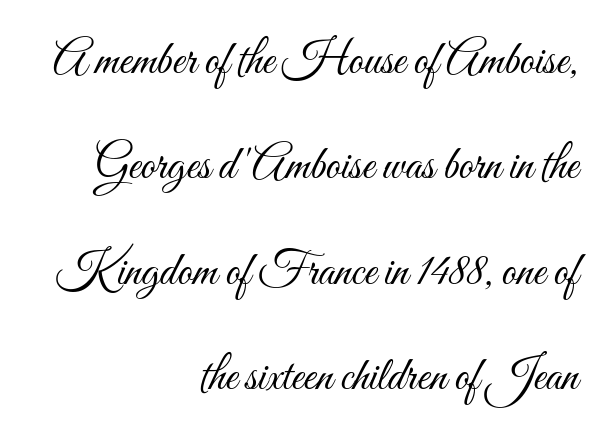
{"bold": "no", "weight": "light", "width": "condensed", "stroke_contrast": "medium", "x_height": "small", "monospaced": "no", "underline": "no", "align": "right", "line_spacing": "loose", "line_spacing_ratio": 2.24, "letter_spacing": "normal", "letter_spacing_em": 0.0, "glyph_px": 47}
